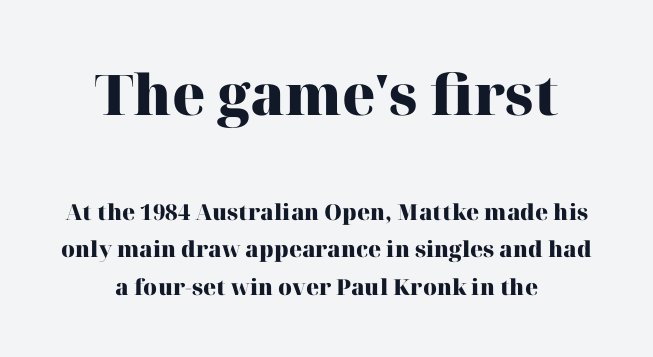
The image shows 56 px heavy serif type, upright; set centered, line spacing 1.71x, normal letter spacing, not underlined; the first (top) block is 2.55x larger; high stroke contrast and a medium x-height.
